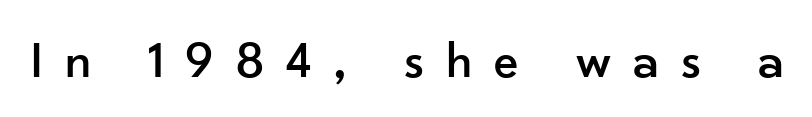
{"serif": "no", "italic": "no", "width": "normal", "stroke_contrast": "low", "x_height": "small", "monospaced": "no", "underline": "no", "letter_spacing": "wide", "letter_spacing_em": 0.42, "glyph_px": 52}
